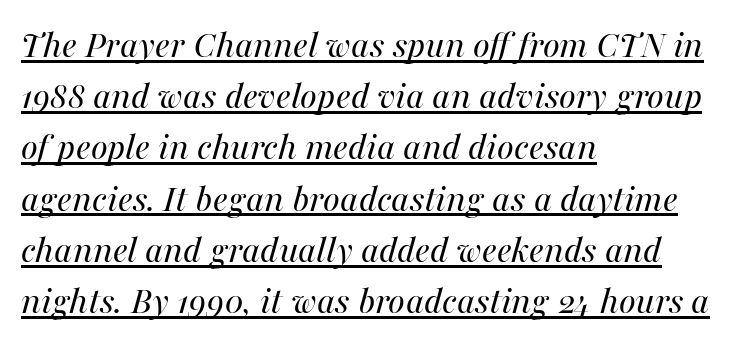
{"italic": "yes", "lean": "right", "slant_degrees": 16, "bold": "no", "weight": "regular", "width": "normal", "stroke_contrast": "medium", "x_height": "medium", "monospaced": "no", "underline": "yes", "align": "left", "line_spacing": "normal", "line_spacing_ratio": 1.28, "letter_spacing": "normal", "letter_spacing_em": 0.0, "glyph_px": 40}
